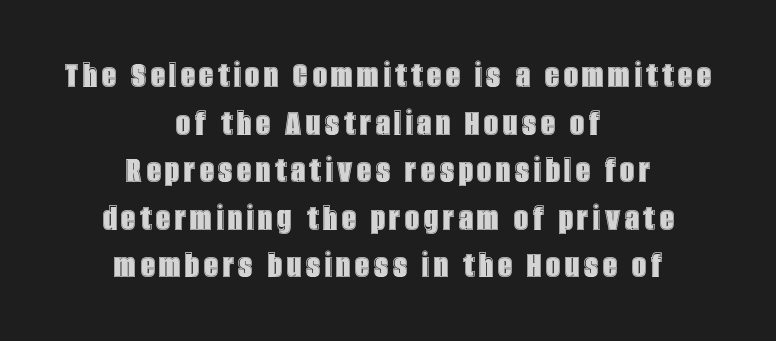
Q: Is the text italic (slanted)? A: No, it is upright.
Q: Is the text underlined? A: No.
Q: How is the paragraph aligned? A: Centered.
Q: Width (condensed, normal, or wide)? A: Condensed.
Q: x-height? A: Large.
Q: Monospaced? A: No.
